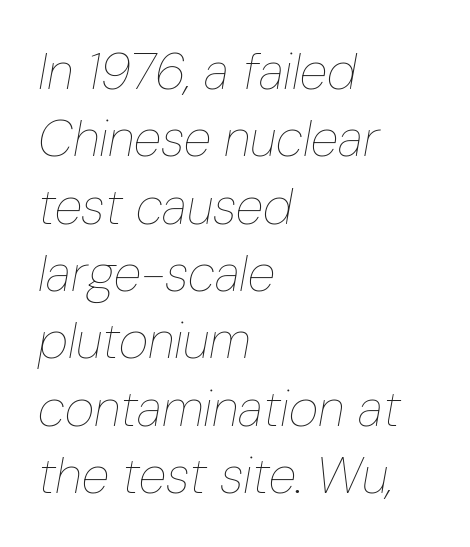
{"italic": "yes", "lean": "right", "slant_degrees": 10, "bold": "no", "weight": "thin", "width": "condensed", "stroke_contrast": "low", "x_height": "medium", "monospaced": "no", "underline": "no", "align": "left", "line_spacing": "normal", "line_spacing_ratio": 1.32, "letter_spacing": "normal", "letter_spacing_em": 0.0, "glyph_px": 51}
